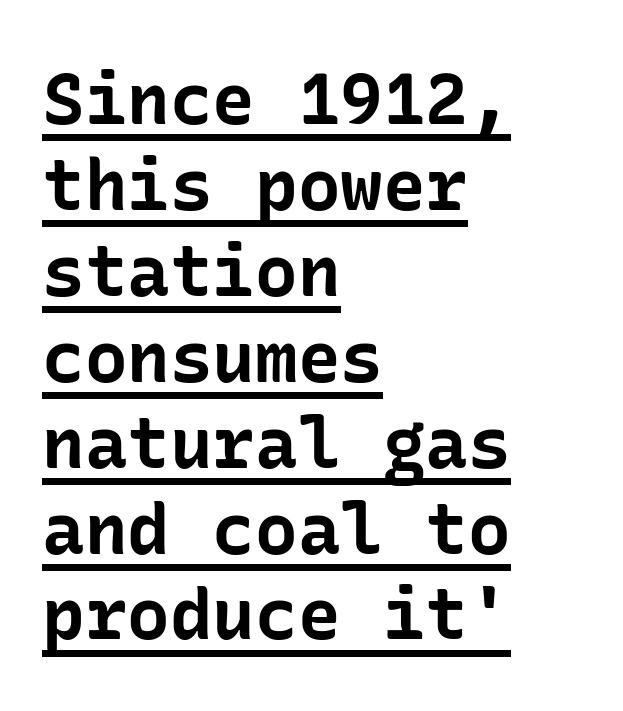
{"serif": "no", "italic": "no", "bold": "yes", "weight": "bold", "width": "normal", "stroke_contrast": "low", "x_height": "medium", "underline": "yes", "align": "left", "line_spacing_ratio": 1.21, "letter_spacing": "normal", "letter_spacing_em": 0.0, "glyph_px": 71}
